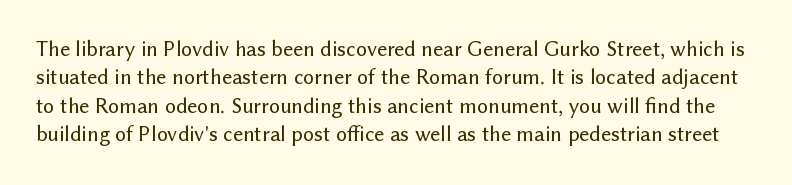
If you measured baseline to baseline, you'd find a middling distance. Glyph-to-glyph distance matches everyday printed text. Any mark beneath the type? The region is blank. Tall strokes in this sample are plumb rather than angled.
